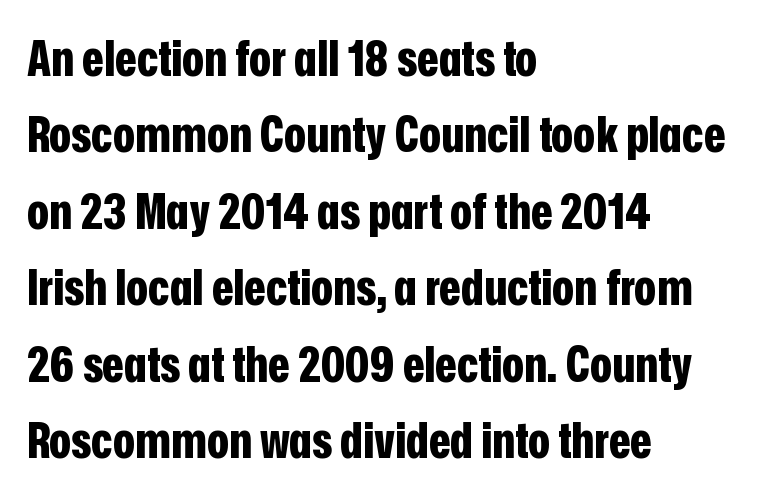
Q: Is the text bold? A: Yes.
Q: Is the text italic (slanted)? A: No, it is upright.
Q: Is the typeface a serif or a sans-serif typeface? A: Sans-serif.
Q: Is the text underlined? A: No.
Q: How is the paragraph aligned? A: Left-aligned.
Q: Is the spacing between letters normal or unusually wide? A: Normal.
Q: Is the spacing between lines tight, normal or loose? A: Normal.
Q: Width (condensed, normal, or wide)? A: Condensed.
Q: Stroke contrast? A: Low.
Q: x-height? A: Medium.
Q: Monospaced? A: No.
